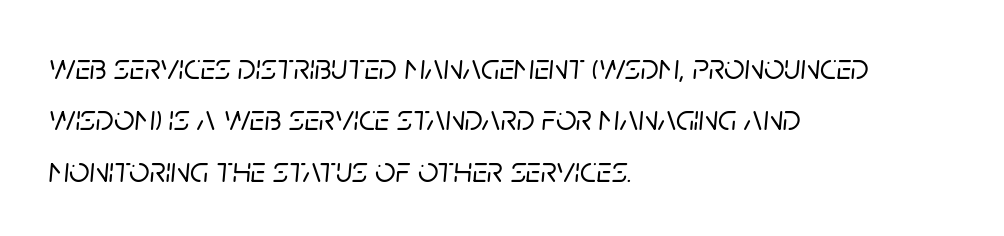
The designer left line spacing at the default. The letters advance in unequal steps, a hallmark of proportional type. Casual observation: everything's shoved over to the left. The zone under the glyphs is completely vacant.
